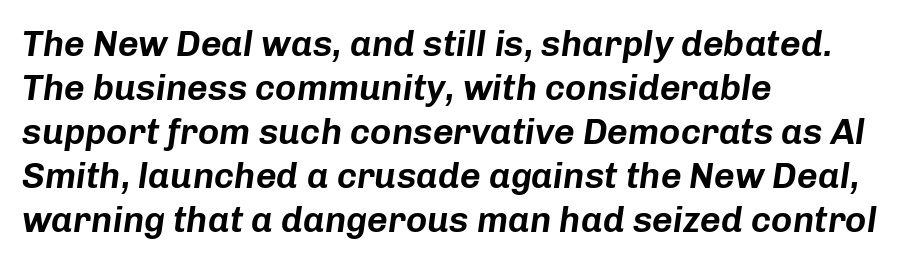
{"italic": "yes", "lean": "right", "slant_degrees": 8, "width": "normal", "stroke_contrast": "low", "x_height": "medium", "monospaced": "no", "underline": "no", "align": "left", "line_spacing_ratio": 1.22, "letter_spacing": "normal", "letter_spacing_em": 0.0, "glyph_px": 36}
